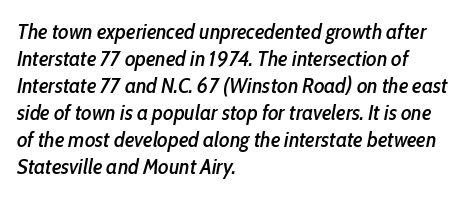
{"italic": "yes", "lean": "right", "slant_degrees": 10, "underline": "no", "align": "left", "line_spacing_ratio": 1.23, "letter_spacing": "normal", "letter_spacing_em": 0.0, "glyph_px": 22}
